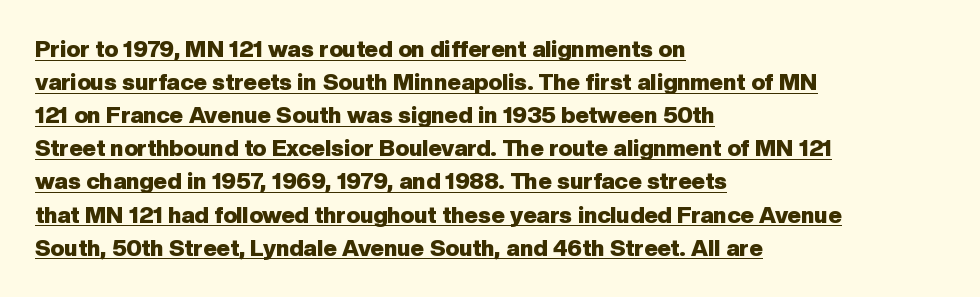
The image shows 23 px bold type, upright; set left-aligned, normal line spacing (1.44x), normal letter spacing, underlined.
